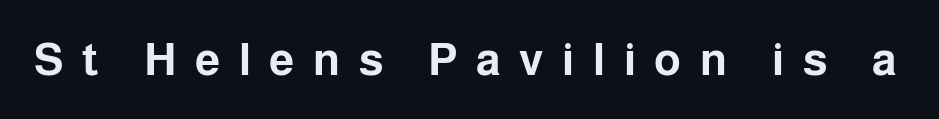
Weight check: bold — yes, fully. This is the regular roman posture of the typeface. Varying glyph widths throughout — classic text-font behaviour. The text was rendered using a sans face with plain stroke endings. Anything drawn beneath the words? Only blank space. The tracking jumps out immediately: characters are airy and widely separated.
